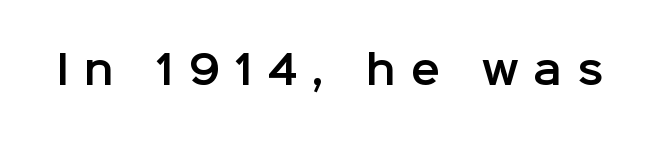
Q: Is the text italic (slanted)? A: No, it is upright.
Q: Is the typeface a serif or a sans-serif typeface? A: Sans-serif.
Q: Is the text underlined? A: No.
Q: Is the spacing between letters normal or unusually wide? A: Unusually wide.
Q: Width (condensed, normal, or wide)? A: Normal.
Q: Stroke contrast? A: Low.
Q: x-height? A: Medium.
Q: Monospaced? A: No.
